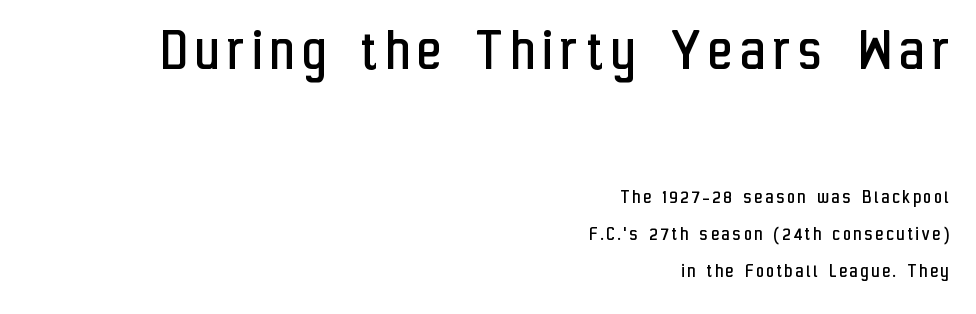
{"serif": "no", "italic": "no", "bold": "no", "weight": "regular", "width": "condensed", "stroke_contrast": "low", "x_height": "medium", "monospaced": "no", "underline": "no", "align": "right", "line_spacing_ratio": 1.76, "larger_block": "first", "size_ratio": 3.0, "glyph_px": 63}
